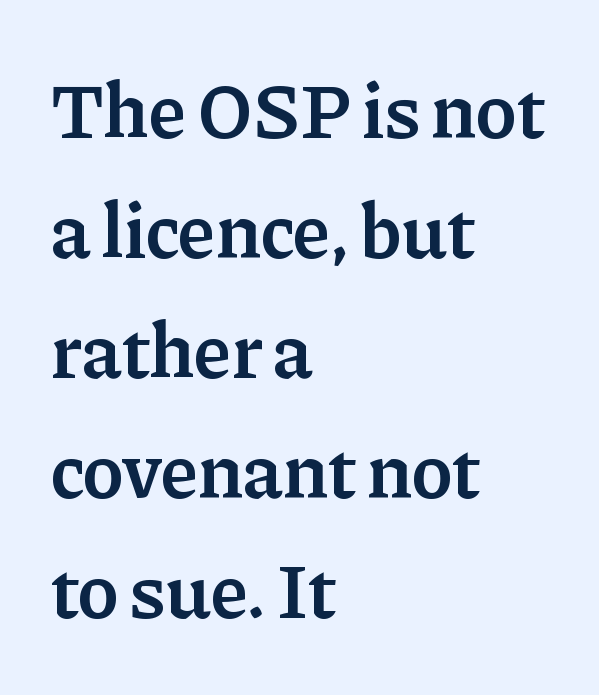
The image shows 78 px semibold serif type, upright; set left-aligned, normal line spacing (1.54x), normal letter spacing, not underlined; low stroke contrast and a medium x-height.
